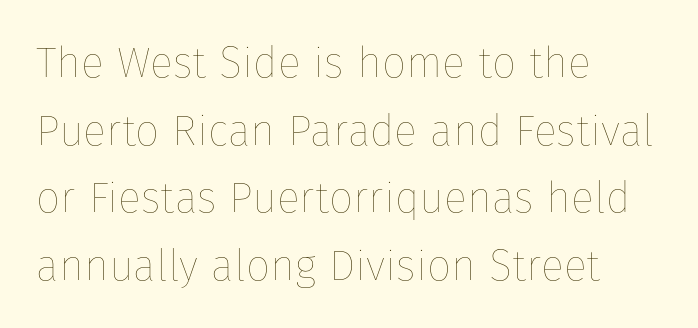
The zone under the glyphs is completely vacant. The strokes carry an ordinary text weight at most. Spacing verdict: proportional, widths tailored to each character. Honestly, the row spacing looks completely unremarkable. The horizontal fit of the characters is conventional and even.
